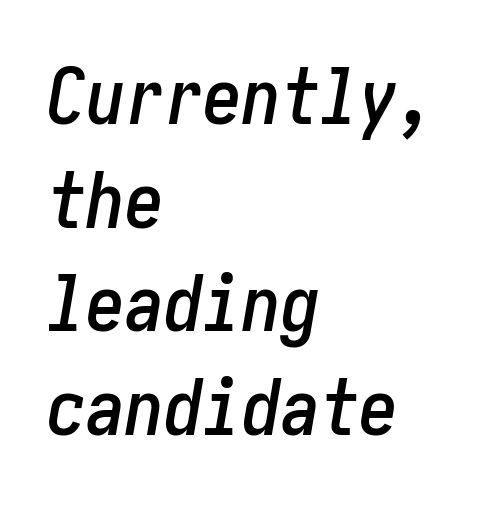
The image shows 78 px condensed type, italic (leaning right); set left-aligned, normal line spacing (1.33x), normal letter spacing, not underlined; low stroke contrast and a medium x-height.
